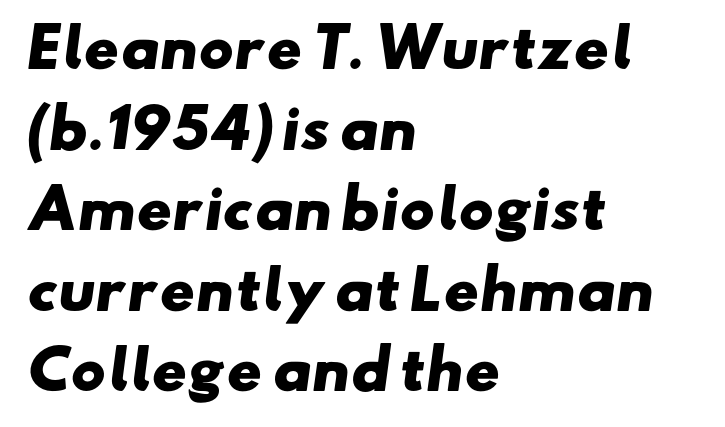
Q: Is the text bold? A: Yes.
Q: Is the typeface a serif or a sans-serif typeface? A: Sans-serif.
Q: Is the text underlined? A: No.
Q: How is the paragraph aligned? A: Left-aligned.
Q: Is the spacing between letters normal or unusually wide? A: Normal.
Q: Is the spacing between lines tight, normal or loose? A: Normal.
Q: Width (condensed, normal, or wide)? A: Wide.
Q: Stroke contrast? A: Low.
Q: x-height? A: Small.
Q: Monospaced? A: No.
